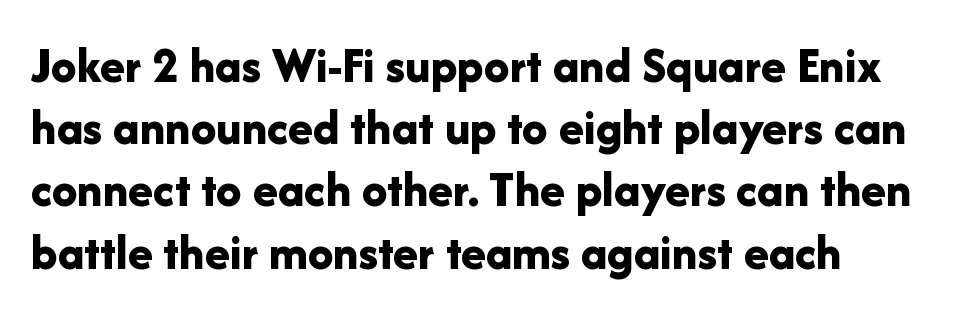
{"serif": "no", "italic": "no", "bold": "yes", "weight": "bold", "width": "normal", "stroke_contrast": "low", "x_height": "medium", "monospaced": "no", "underline": "no", "line_spacing_ratio": 1.22, "letter_spacing": "normal", "letter_spacing_em": 0.0, "glyph_px": 51}
